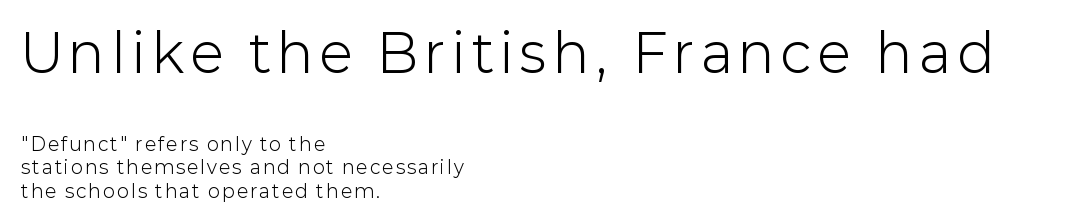
The passage shown is typed in a proportional face where columns would drift. Short and long lines alike share a common starting point at left. Every stem runs plumb, perpendicular to the baseline. Compare the two chunks: the upper has the greater cap height.
